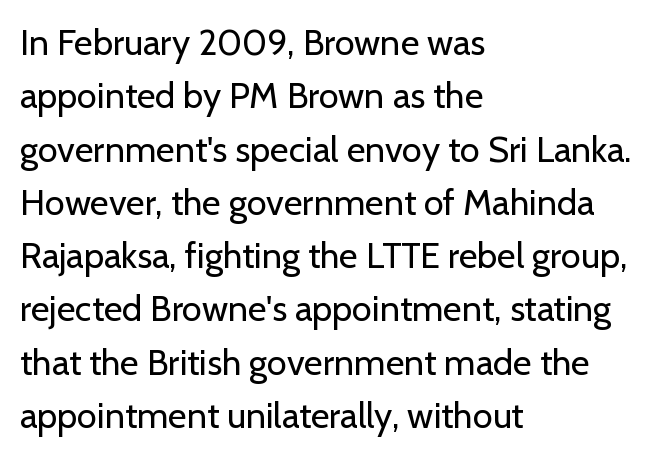
{"serif": "no", "italic": "no", "bold": "no", "weight": "regular", "width": "normal", "stroke_contrast": "low", "x_height": "medium", "monospaced": "no", "underline": "no", "align": "left", "line_spacing": "normal", "line_spacing_ratio": 1.48, "letter_spacing": "normal", "letter_spacing_em": 0.0, "glyph_px": 36}
